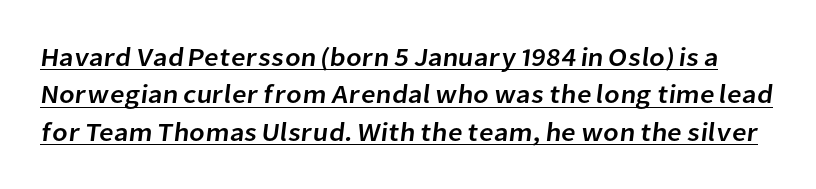
The block of text has a typical density, with ordinary space between rows. Observe the ordinary spacing: letters are neighbours, not strangers. The words here are underlined.
